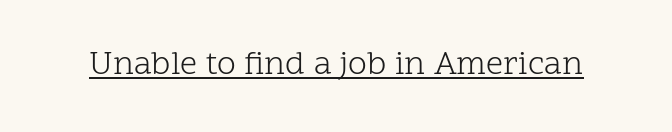
Looks like regular typesetting: each glyph gets only the width it needs. Posture: straight, roman, zero tilt. Stroke terminals: seriffed. Glance below the letters and you will spot a drawn line. No chunkiness to these letters — they're not bold. Letter spacing: default.
